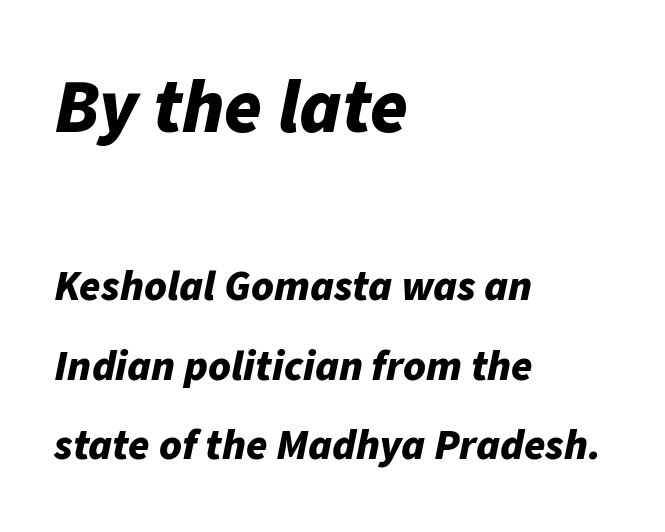
The image shows 76 px bold type, italic (leaning right); set left-aligned, line spacing 1.85x, normal letter spacing, not underlined; the first (top) block is 1.77x larger; low stroke contrast and a medium x-height.
